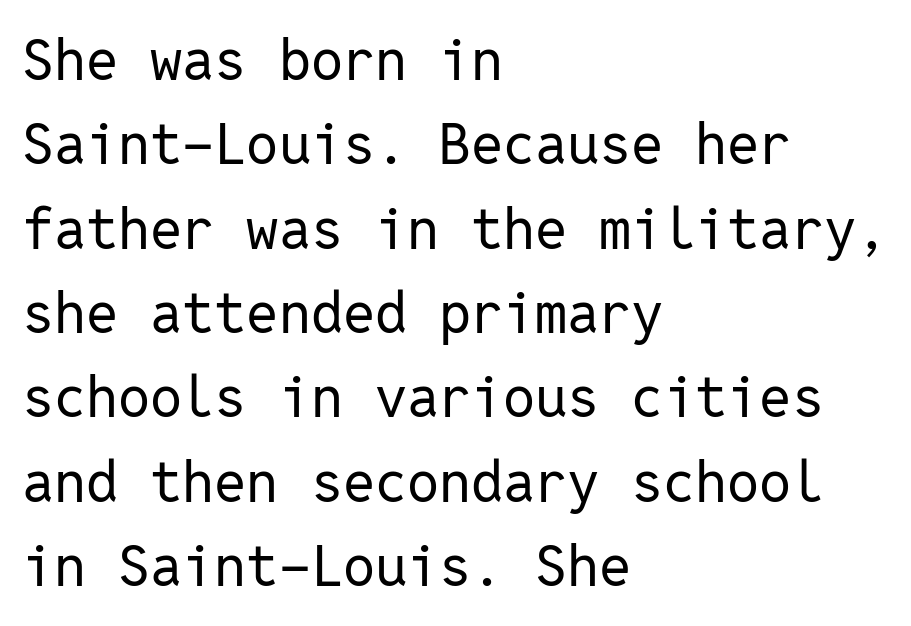
Q: Is the text bold? A: No.
Q: Is the text italic (slanted)? A: No, it is upright.
Q: Is the typeface a serif or a sans-serif typeface? A: Sans-serif.
Q: Is the text underlined? A: No.
Q: How is the paragraph aligned? A: Left-aligned.
Q: Is the spacing between letters normal or unusually wide? A: Normal.
Q: Is the spacing between lines tight, normal or loose? A: Normal.
Q: Width (condensed, normal, or wide)? A: Normal.
Q: Stroke contrast? A: Low.
Q: x-height? A: Medium.
Q: Monospaced? A: Yes.
